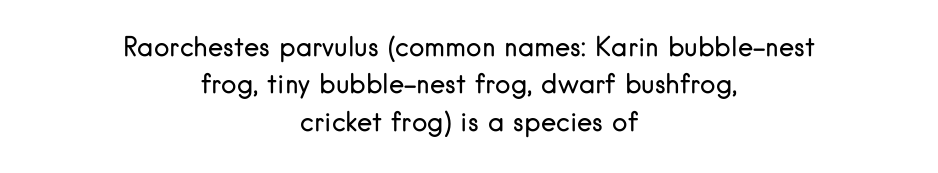
The image shows 26 px text type, upright; set centered, normal line spacing (1.44x), normal letter spacing, not underlined.
